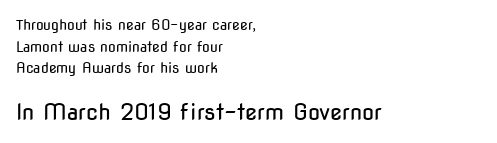
Q: Is the text bold? A: No.
Q: Is the text italic (slanted)? A: No, it is upright.
Q: Is the text underlined? A: No.
Q: How is the paragraph aligned? A: Left-aligned.
Q: Is the spacing between letters normal or unusually wide? A: Normal.
Q: Is the spacing between lines tight, normal or loose? A: Normal.
Q: Which block of text is set in a larger size, the first (top) or the second (bottom)? A: The second (bottom) one.
